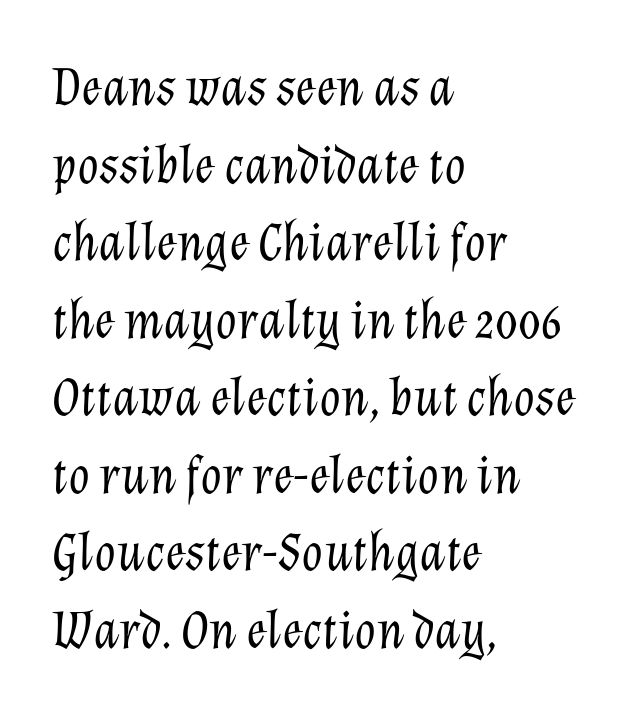
{"italic": "yes", "lean": "right", "slant_degrees": 12, "bold": "no", "weight": "light", "width": "normal", "stroke_contrast": "low", "x_height": "medium", "monospaced": "no", "underline": "no", "align": "left", "line_spacing": "normal", "line_spacing_ratio": 1.41, "letter_spacing": "normal", "letter_spacing_em": 0.0, "glyph_px": 55}
